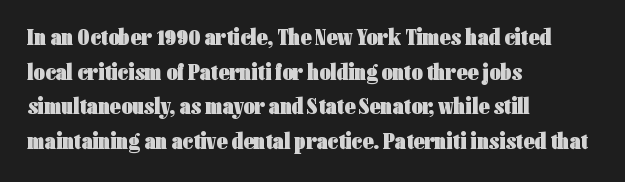
{"italic": "no", "bold": "yes", "underline": "no", "align": "left", "line_spacing": "normal", "line_spacing_ratio": 1.44, "letter_spacing": "normal", "letter_spacing_em": 0.0, "glyph_px": 24}
